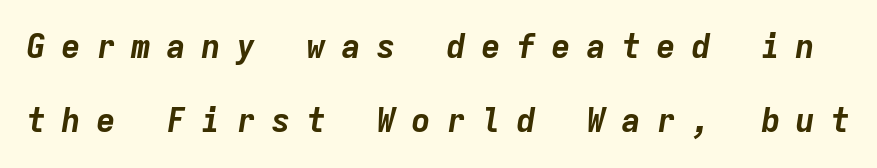
It's the slanting kind of type. I'd describe the lettering as bold — thick and assertive. Monospaced: the letters line up in strict vertical columns. The glyphs are unaccompanied by any horizontal stroke below them.
